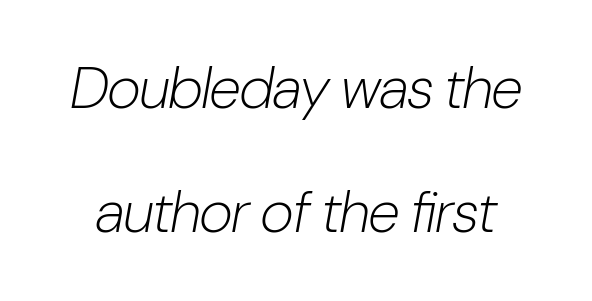
{"italic": "yes", "lean": "right", "slant_degrees": 10, "bold": "no", "weight": "light", "width": "condensed", "stroke_contrast": "low", "x_height": "medium", "monospaced": "no", "underline": "no", "line_spacing": "loose", "line_spacing_ratio": 2.14, "letter_spacing": "normal", "letter_spacing_em": 0.0, "glyph_px": 58}
